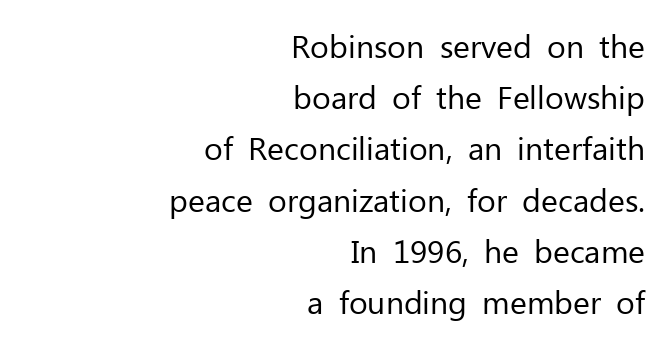
Caption: face not bold, strokes unweighted. Where is the straight margin? On the right. The passage shown is typed in a proportional face where columns would drift. Are there feet on the stems? There aren't — it's a sans. Between one letter and the next there's only the usual sliver of space. The space directly below the letters is spotless.
